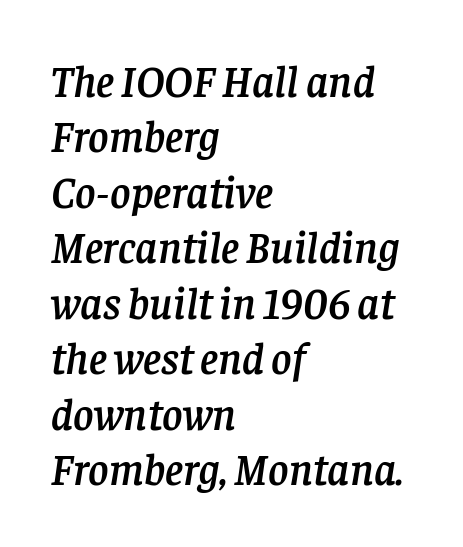
The image shows 44 px serif type, italic (leaning right); set left-aligned, normal line spacing (1.26x), normal letter spacing, not underlined; low stroke contrast and a large x-height.
